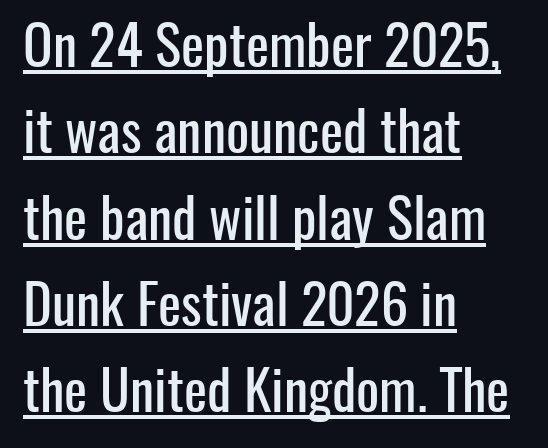
This rendering employs a face without finishing strokes, i.e., a sans-serif. This sample uses plain, unmodified letter spacing. Summary of vertical rhythm: regular, with standard interline spacing. Here the designer chose a conventional face with non-uniform glyph widths. The paragraph shown leans on its left margin.
